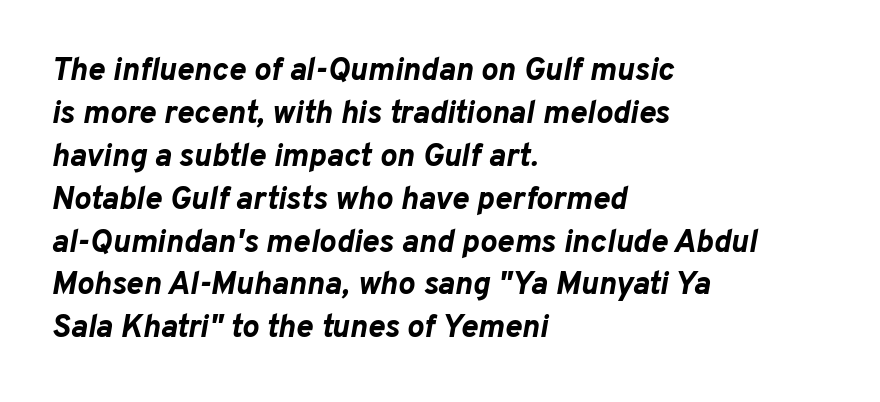
Q: Is the text bold? A: Yes.
Q: Is the text italic (slanted)? A: Yes, it leans right by about 10 degrees.
Q: Is the text underlined? A: No.
Q: How is the paragraph aligned? A: Left-aligned.
Q: Is the spacing between letters normal or unusually wide? A: Normal.
Q: Is the spacing between lines tight, normal or loose? A: Normal.
Q: Width (condensed, normal, or wide)? A: Normal.
Q: Stroke contrast? A: Low.
Q: x-height? A: Medium.
Q: Monospaced? A: No.
